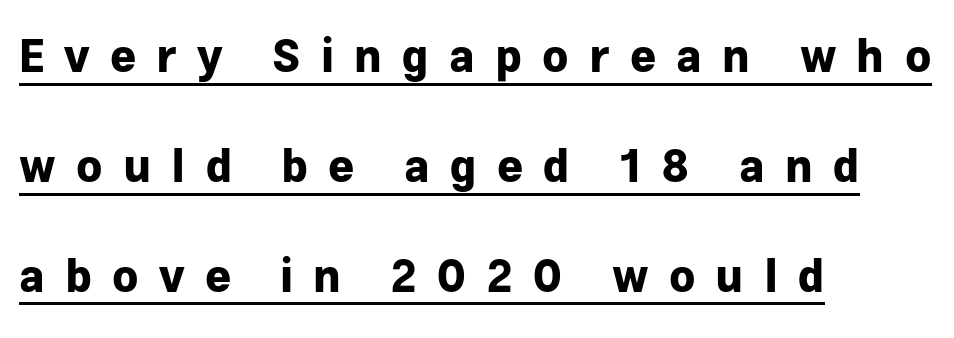
Q: Is the text bold? A: Yes.
Q: Is the text italic (slanted)? A: No, it is upright.
Q: Is the typeface a serif or a sans-serif typeface? A: Sans-serif.
Q: Is the text underlined? A: Yes.
Q: How is the paragraph aligned? A: Left-aligned.
Q: Is the spacing between letters normal or unusually wide? A: Unusually wide.
Q: Is the spacing between lines tight, normal or loose? A: Loose.
Q: Width (condensed, normal, or wide)? A: Normal.
Q: Stroke contrast? A: Low.
Q: x-height? A: Medium.
Q: Monospaced? A: No.
